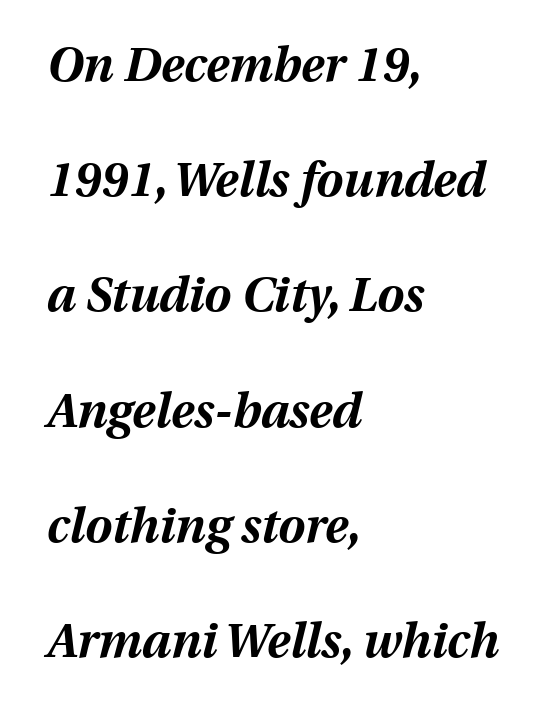
Heavy-handed strokes throughout: this text is bold. Summary of vertical rhythm: relaxed, with wide interline spacing. Leftover space on each line is placed entirely after the last word. These lines are rendered in a variable-pitch font.
